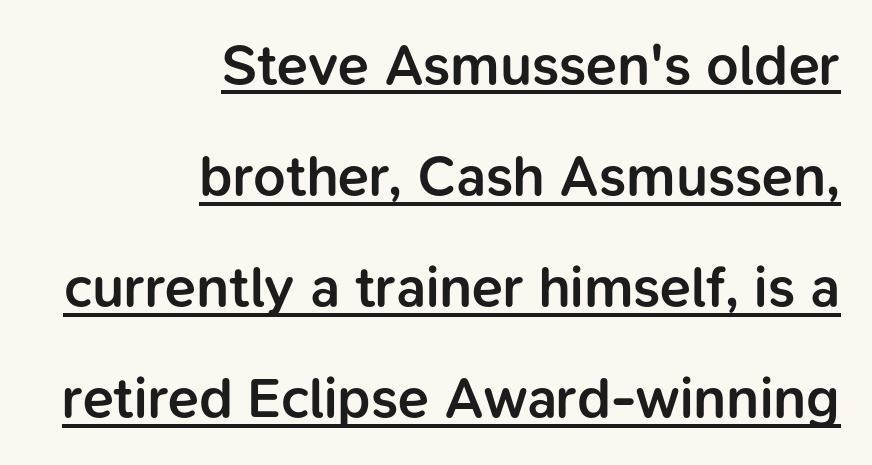
Caption: standard tracking, unaltered. This sample uses an upright cut, with every glyph sitting square on the baseline. This rendering uses right alignment, leaving the left contour irregular. The vertical gap from one line to the next is large. I'd describe the lettering as semibold — firm but not a full bold.
